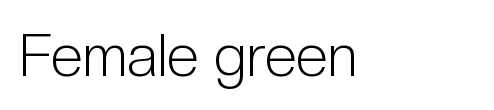
{"serif": "no", "italic": "no", "bold": "no", "weight": "light", "width": "condensed", "stroke_contrast": "low", "x_height": "medium", "monospaced": "no", "underline": "no", "align": "left", "letter_spacing": "normal", "letter_spacing_em": 0.0, "glyph_px": 59}
